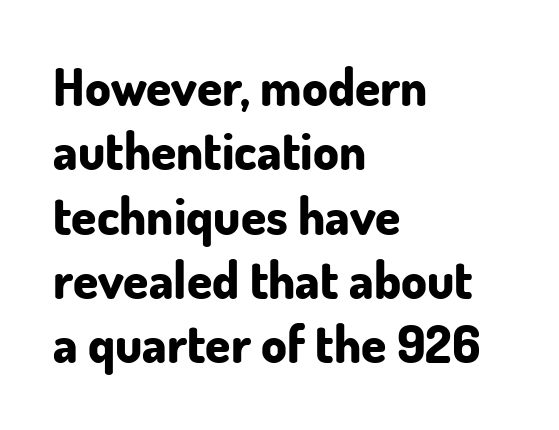
Q: Is the text bold? A: Yes.
Q: Is the text italic (slanted)? A: No, it is upright.
Q: Is the typeface a serif or a sans-serif typeface? A: Sans-serif.
Q: Is the text underlined? A: No.
Q: How is the paragraph aligned? A: Left-aligned.
Q: Is the spacing between letters normal or unusually wide? A: Normal.
Q: Is the spacing between lines tight, normal or loose? A: Normal.
Q: Width (condensed, normal, or wide)? A: Normal.
Q: Stroke contrast? A: Low.
Q: x-height? A: Small.
Q: Monospaced? A: No.
